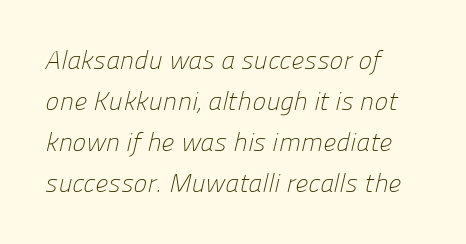
Q: Is the text bold? A: No.
Q: Is the text underlined? A: No.
Q: How is the paragraph aligned? A: Left-aligned.
Q: Is the spacing between letters normal or unusually wide? A: Normal.
Q: Is the spacing between lines tight, normal or loose? A: Normal.
